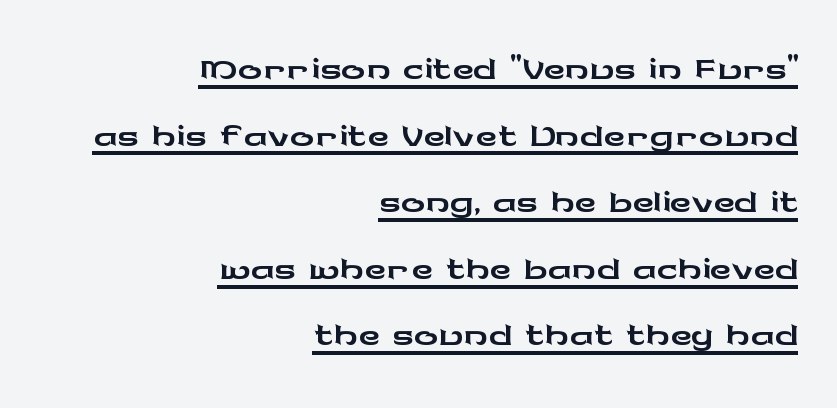
{"serif": "no", "italic": "no", "width": "wide", "stroke_contrast": "low", "x_height": "medium", "monospaced": "no", "underline": "yes", "align": "right", "line_spacing": "tight", "line_spacing_ratio": 1.11, "letter_spacing": "normal", "letter_spacing_em": 0.0, "glyph_px": 60}
